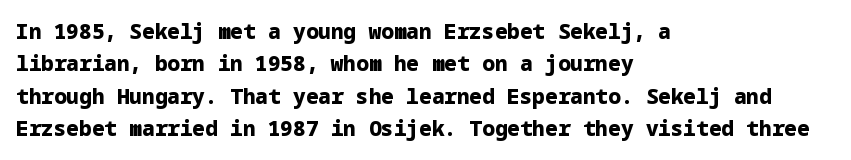
{"italic": "no", "bold": "yes", "underline": "no", "align": "left", "line_spacing": "normal", "line_spacing_ratio": 1.54, "letter_spacing": "normal", "letter_spacing_em": 0.0, "glyph_px": 21}
